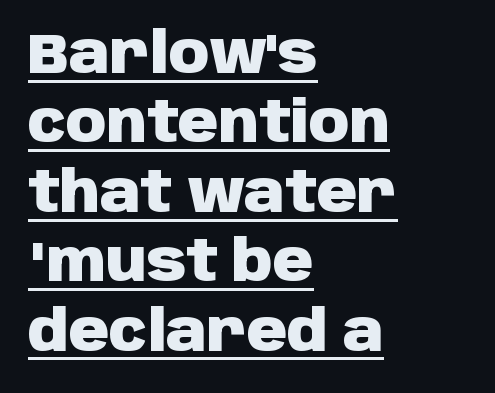
The face used here is rendered with its standard letterfit. This sample carries an underscore along the baseline area. Character widths vary here, with narrow letters taking less room than wide ones. The letters carry no serifs — their stems end cleanly without finishing strokes. Thick stems and heavy bowls — unmistakably bold.
